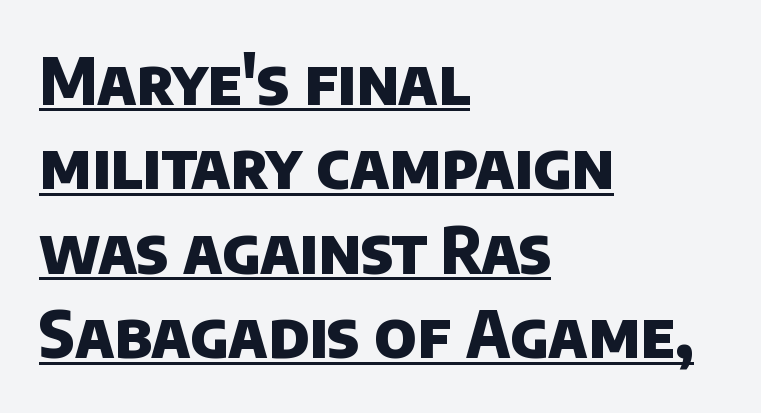
{"serif": "no", "bold": "yes", "weight": "heavy", "width": "normal", "stroke_contrast": "low", "x_height": "large", "monospaced": "no", "underline": "yes", "align": "left", "line_spacing": "normal", "line_spacing_ratio": 1.32, "letter_spacing": "normal", "letter_spacing_em": 0.0, "glyph_px": 64}
